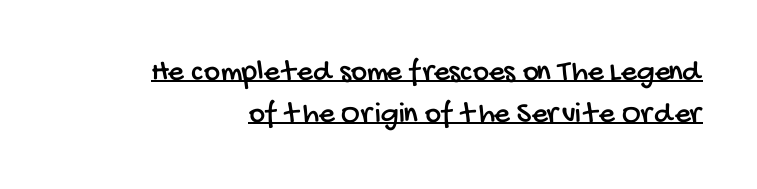
The image shows 31 px condensed sans-serif type; set normal line spacing (1.35x), normal letter spacing, underlined; low stroke contrast and a large x-height.
